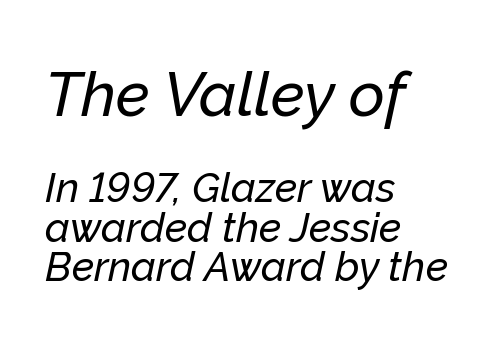
{"italic": "yes", "lean": "right", "slant_degrees": 12, "width": "normal", "stroke_contrast": "low", "x_height": "medium", "monospaced": "no", "underline": "no", "align": "left", "line_spacing": "tight", "line_spacing_ratio": 0.97, "letter_spacing": "normal", "letter_spacing_em": 0.0, "larger_block": "first", "size_ratio": 1.51, "glyph_px": 62}
